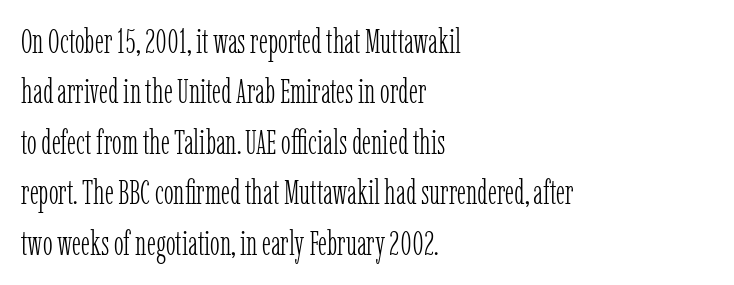
Q: Is the text bold? A: No.
Q: Is the text italic (slanted)? A: No, it is upright.
Q: Is the typeface a serif or a sans-serif typeface? A: Serif.
Q: Is the text underlined? A: No.
Q: How is the paragraph aligned? A: Left-aligned.
Q: Is the spacing between letters normal or unusually wide? A: Normal.
Q: Is the spacing between lines tight, normal or loose? A: Normal.
Q: Width (condensed, normal, or wide)? A: Condensed.
Q: Stroke contrast? A: Low.
Q: x-height? A: Medium.
Q: Monospaced? A: No.
